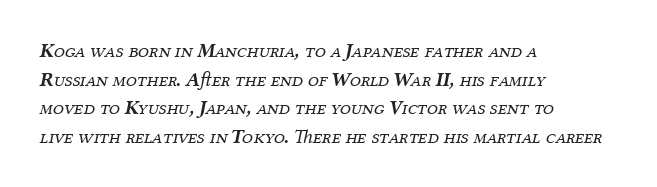
{"italic": "yes", "lean": "right", "slant_degrees": 12, "bold": "no", "underline": "no", "align": "left", "line_spacing": "normal", "line_spacing_ratio": 1.43, "letter_spacing": "normal", "letter_spacing_em": 0.0, "glyph_px": 20}
